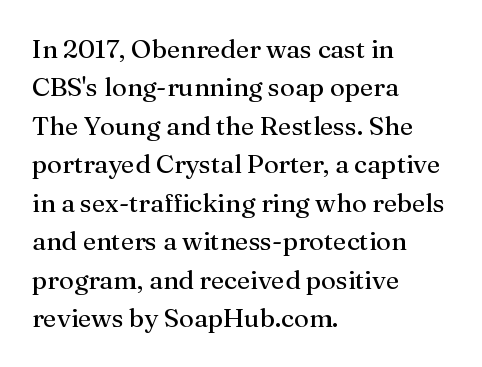
The image shows 26 px text type, upright; set left-aligned, normal line spacing (1.48x), normal letter spacing, not underlined.
